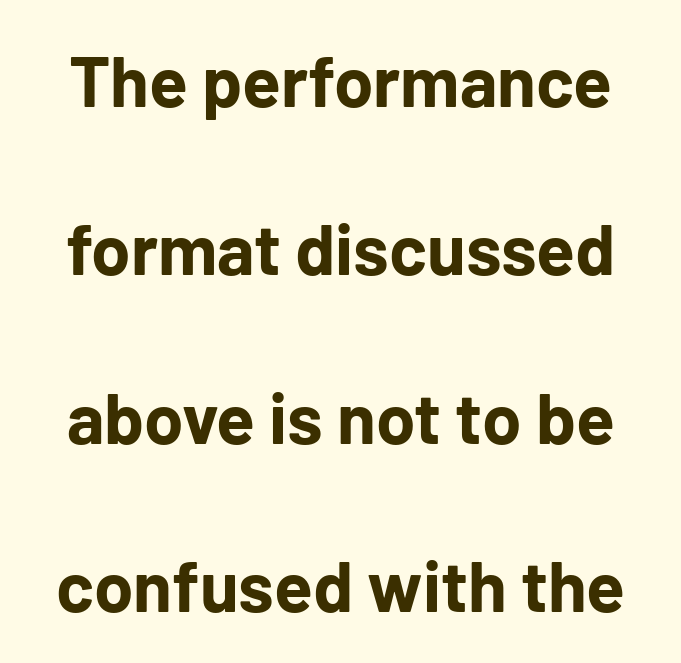
The image shows 71 px bold sans-serif type, upright; set loose line spacing (2.37x), normal letter spacing, not underlined; low stroke contrast and a medium x-height.
